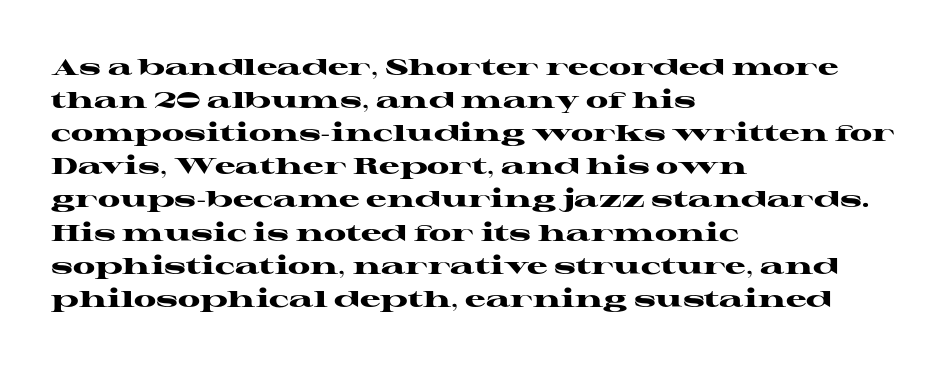
Q: Is the text bold? A: Yes.
Q: Is the text italic (slanted)? A: No, it is upright.
Q: Is the text underlined? A: No.
Q: How is the paragraph aligned? A: Left-aligned.
Q: Is the spacing between letters normal or unusually wide? A: Normal.
Q: Is the spacing between lines tight, normal or loose? A: Normal.
